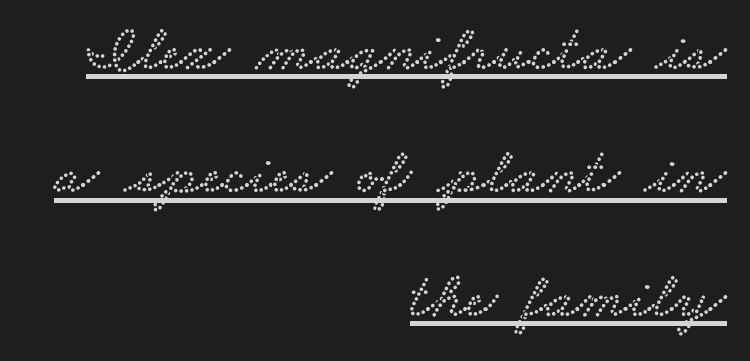
The rendering keeps characters at their native spacing. The rendered words wear a rule along their underside. The rag falls on the left side of this text block. Varying glyph widths throughout — classic text-font behaviour. Does the leading feel generous? Absolutely, it's lavish. The rendering shows small feet on the letterforms — a serif design.
